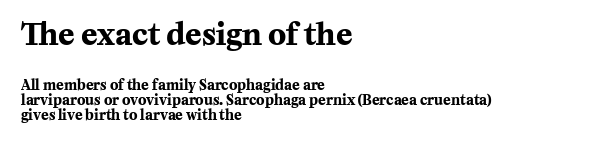
{"serif": "yes", "italic": "no", "bold": "yes", "weight": "bold", "width": "normal", "stroke_contrast": "medium", "x_height": "medium", "monospaced": "no", "underline": "no", "align": "left", "line_spacing": "tight", "line_spacing_ratio": 1.09, "letter_spacing": "normal", "letter_spacing_em": 0.0, "larger_block": "first", "size_ratio": 2.14, "glyph_px": 30}
